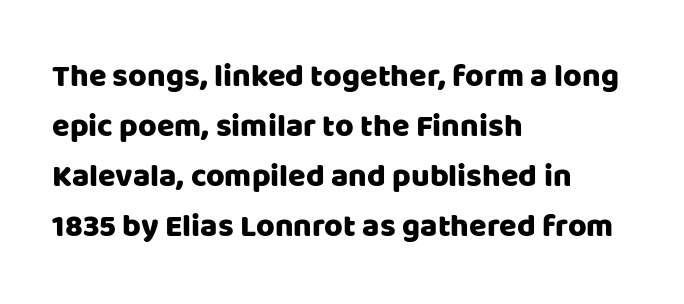
Nobody touched the tracking dial on this one. These lines are set flush left with a ragged right edge. Unmarked baselines from the first word to the last. The letters advance in unequal steps, a hallmark of proportional type.
